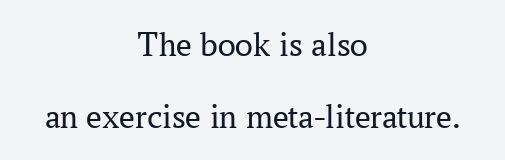
The image shows 35 px regular-weight serif type, upright; set centered, loose line spacing (2.05x), normal letter spacing, not underlined; medium stroke contrast and a medium x-height.
